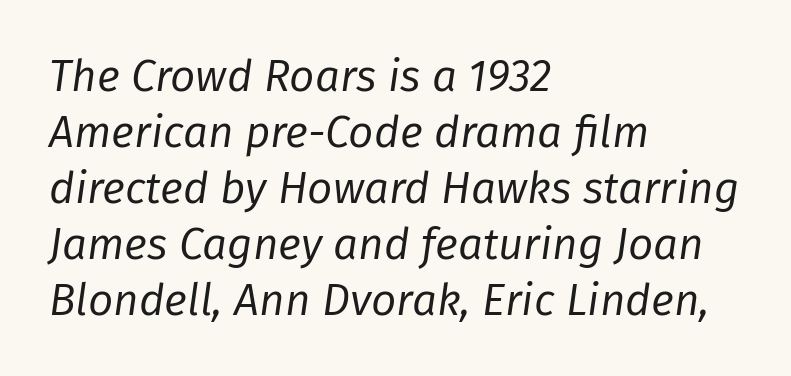
{"italic": "yes", "lean": "right", "slant_degrees": 8, "bold": "no", "weight": "regular", "width": "normal", "stroke_contrast": "low", "x_height": "medium", "monospaced": "no", "underline": "no", "align": "left", "line_spacing": "normal", "line_spacing_ratio": 1.27, "letter_spacing": "normal", "letter_spacing_em": 0.0, "glyph_px": 44}
